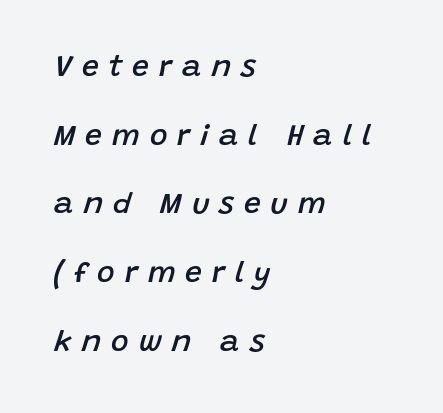
The image shows 30 px semibold type, italic (leaning right); set left-aligned, loose line spacing (2.29x), unusually wide letter spacing (+0.33 em), not underlined; low stroke contrast and a large x-height.
